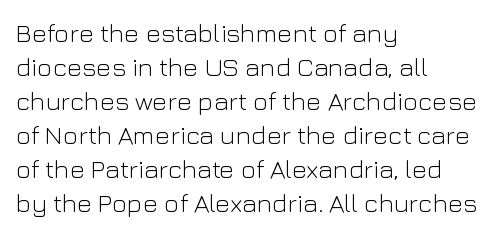
Q: Is the text bold? A: No.
Q: Is the text italic (slanted)? A: No, it is upright.
Q: Is the text underlined? A: No.
Q: How is the paragraph aligned? A: Left-aligned.
Q: Is the spacing between letters normal or unusually wide? A: Normal.
Q: Is the spacing between lines tight, normal or loose? A: Normal.
